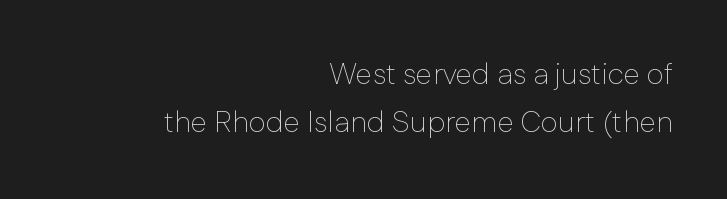
{"serif": "no", "italic": "no", "bold": "no", "weight": "thin", "width": "normal", "stroke_contrast": "low", "x_height": "medium", "monospaced": "no", "underline": "no", "align": "right", "line_spacing": "normal", "line_spacing_ratio": 1.59, "letter_spacing": "normal", "letter_spacing_em": 0.0, "glyph_px": 30}
